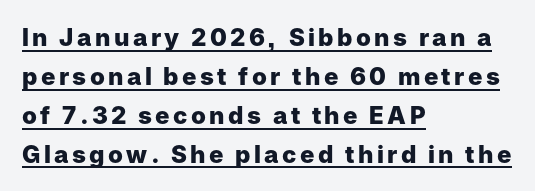
The image shows 24 px bold type, upright; set left-aligned, normal line spacing (1.62x), underlined.
